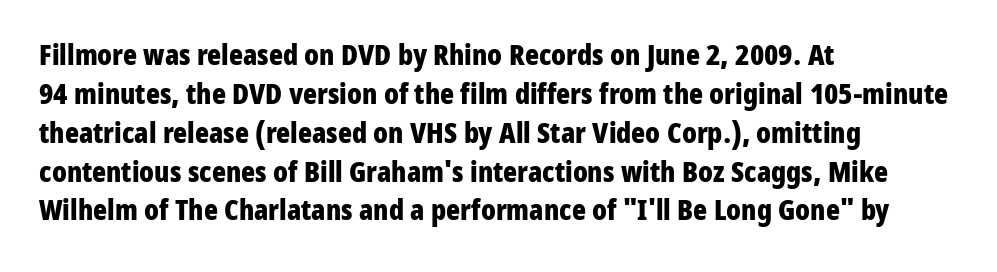
Q: Is the text bold? A: Yes.
Q: Is the text italic (slanted)? A: No, it is upright.
Q: Is the typeface a serif or a sans-serif typeface? A: Sans-serif.
Q: Is the text underlined? A: No.
Q: How is the paragraph aligned? A: Left-aligned.
Q: Is the spacing between letters normal or unusually wide? A: Normal.
Q: Is the spacing between lines tight, normal or loose? A: Normal.
Q: Width (condensed, normal, or wide)? A: Condensed.
Q: Stroke contrast? A: Low.
Q: x-height? A: Medium.
Q: Monospaced? A: No.
